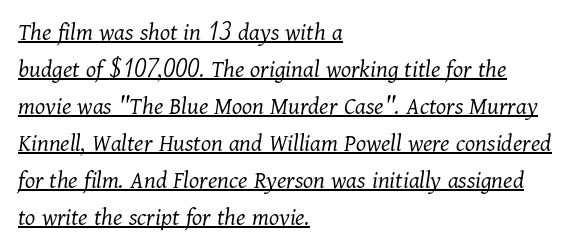
The image shows 26 px text type, italic (leaning right); set left-aligned, normal line spacing (1.42x), normal letter spacing, underlined.
